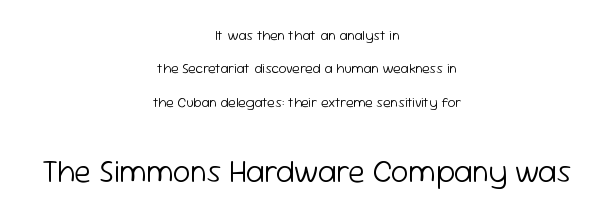
{"serif": "no", "italic": "no", "bold": "no", "weight": "light", "width": "normal", "stroke_contrast": "low", "x_height": "medium", "monospaced": "no", "underline": "no", "align": "center", "line_spacing": "loose", "line_spacing_ratio": 2.38, "letter_spacing": "normal", "letter_spacing_em": 0.0, "larger_block": "second", "size_ratio": 2.21, "glyph_px": 31}
